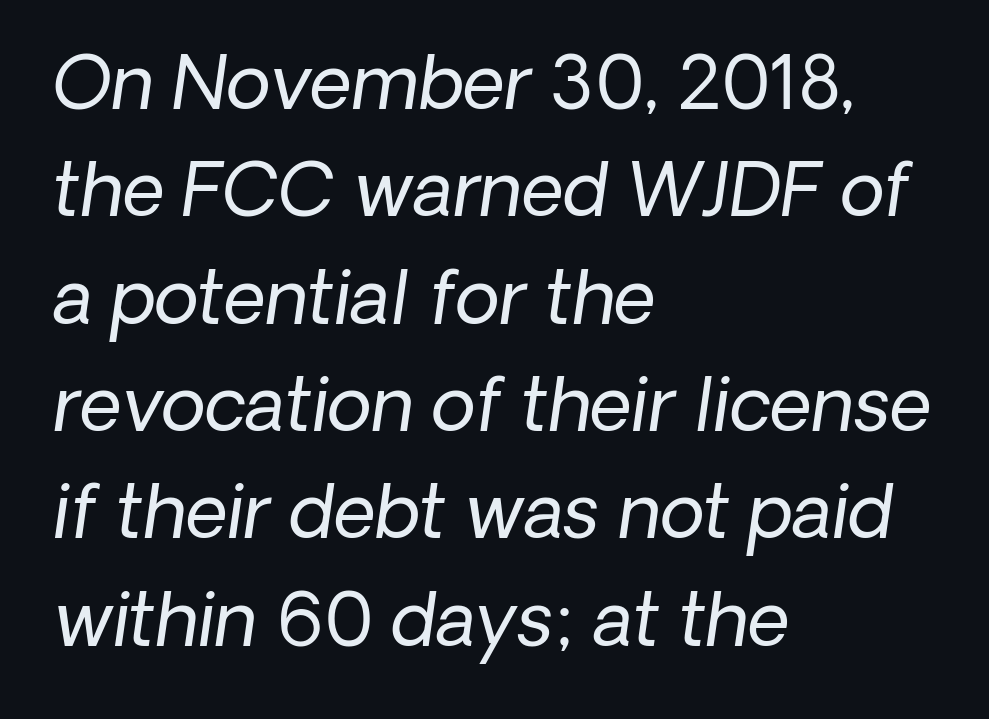
The image shows 73 px regular-weight sans-serif type; set left-aligned, normal line spacing (1.47x), normal letter spacing, not underlined; low stroke contrast and a medium x-height.
